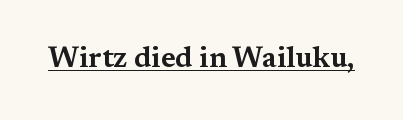
Caption: lettering with a line underneath. When letters stand straight like this, we call the style roman or upright. Inter-character spacing is left at the font's built-in metrics. These lines are rendered in a variable-pitch font. In terms of letterform style, serifs are clearly present.
